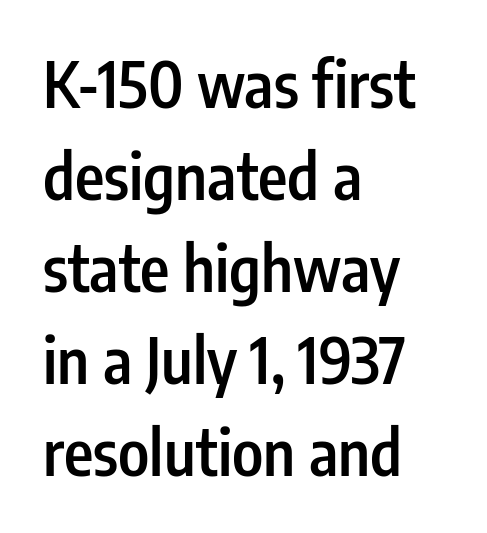
Q: Is the text bold? A: Semi-bold.
Q: Is the text italic (slanted)? A: No, it is upright.
Q: Is the typeface a serif or a sans-serif typeface? A: Sans-serif.
Q: Is the text underlined? A: No.
Q: How is the paragraph aligned? A: Left-aligned.
Q: Is the spacing between letters normal or unusually wide? A: Normal.
Q: Is the spacing between lines tight, normal or loose? A: Normal.
Q: Width (condensed, normal, or wide)? A: Condensed.
Q: Stroke contrast? A: Low.
Q: x-height? A: Medium.
Q: Monospaced? A: No.
